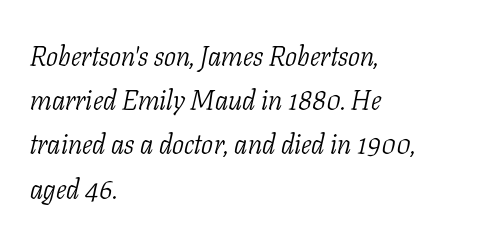
Q: Is the text bold? A: No.
Q: Is the text italic (slanted)? A: Yes, it leans right by about 11 degrees.
Q: Is the typeface a serif or a sans-serif typeface? A: Serif.
Q: Is the text underlined? A: No.
Q: How is the paragraph aligned? A: Left-aligned.
Q: Is the spacing between letters normal or unusually wide? A: Normal.
Q: Is the spacing between lines tight, normal or loose? A: Normal.
Q: Width (condensed, normal, or wide)? A: Condensed.
Q: Stroke contrast? A: Low.
Q: x-height? A: Medium.
Q: Monospaced? A: No.
